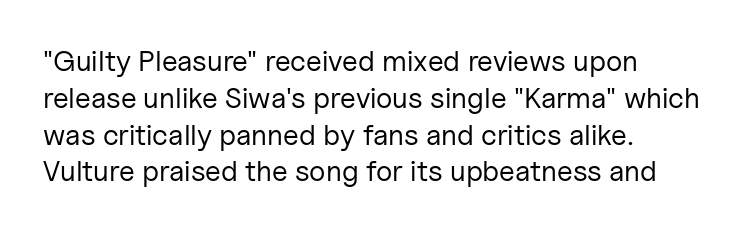
Q: Is the text bold? A: No.
Q: Is the text italic (slanted)? A: No, it is upright.
Q: Is the typeface a serif or a sans-serif typeface? A: Sans-serif.
Q: Is the text underlined? A: No.
Q: How is the paragraph aligned? A: Left-aligned.
Q: Is the spacing between letters normal or unusually wide? A: Normal.
Q: Is the spacing between lines tight, normal or loose? A: Normal.
Q: Width (condensed, normal, or wide)? A: Normal.
Q: Stroke contrast? A: Low.
Q: x-height? A: Medium.
Q: Monospaced? A: No.
